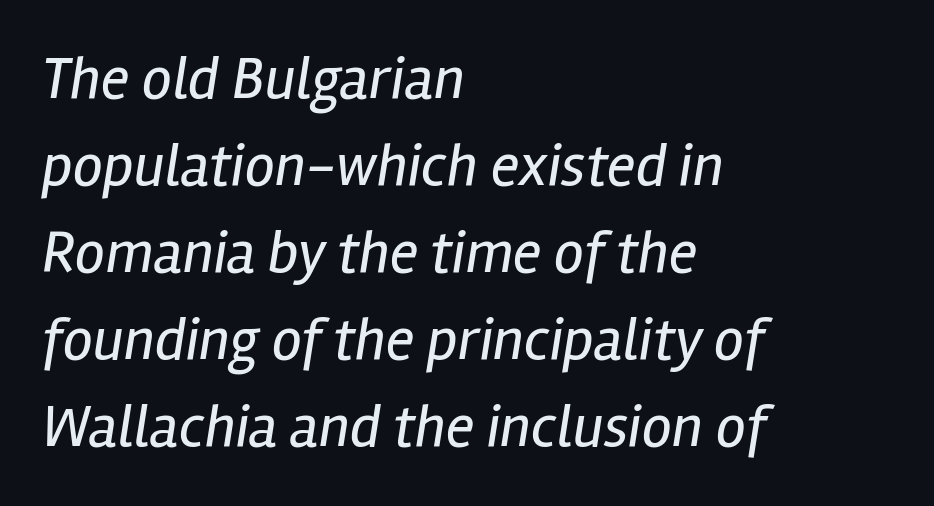
{"italic": "yes", "lean": "right", "slant_degrees": 12, "bold": "no", "weight": "regular", "width": "condensed", "stroke_contrast": "low", "x_height": "medium", "monospaced": "no", "underline": "no", "align": "left", "line_spacing": "normal", "line_spacing_ratio": 1.45, "letter_spacing": "normal", "letter_spacing_em": 0.0, "glyph_px": 60}
